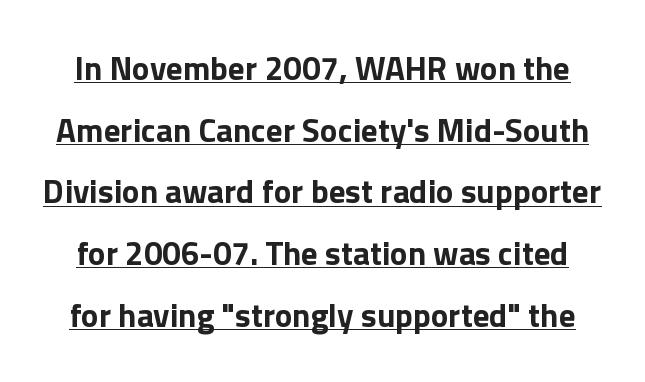
{"serif": "no", "italic": "no", "bold": "yes", "weight": "bold", "width": "normal", "x_height": "medium", "monospaced": "no", "underline": "yes", "line_spacing_ratio": 1.87, "letter_spacing": "normal", "letter_spacing_em": 0.0, "glyph_px": 33}
